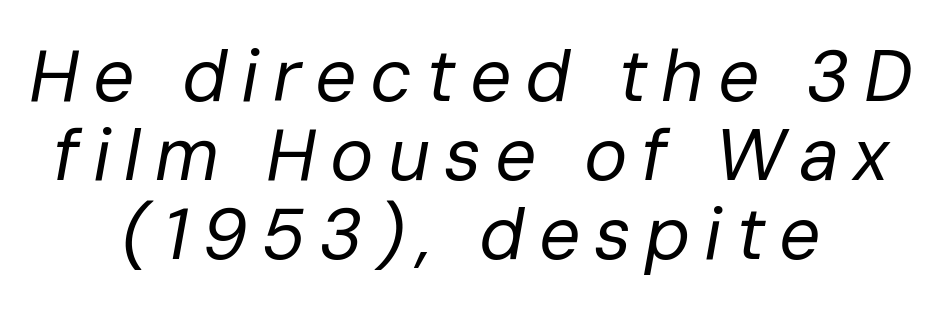
Q: Is the text bold? A: No.
Q: Is the text italic (slanted)? A: Yes, it leans right by about 10 degrees.
Q: Is the text underlined? A: No.
Q: How is the paragraph aligned? A: Centered.
Q: Is the spacing between lines tight, normal or loose? A: Tight.
Q: Width (condensed, normal, or wide)? A: Normal.
Q: Stroke contrast? A: Low.
Q: x-height? A: Medium.
Q: Monospaced? A: No.
